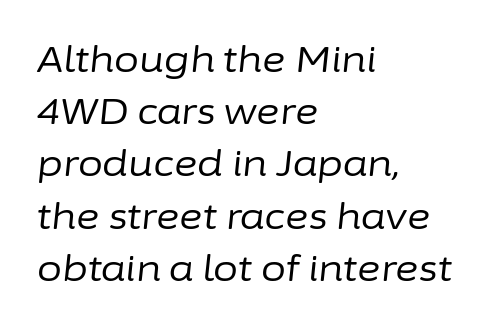
{"italic": "yes", "lean": "right", "slant_degrees": 6, "bold": "no", "weight": "regular", "width": "normal", "stroke_contrast": "low", "x_height": "medium", "monospaced": "no", "underline": "no", "align": "left", "line_spacing": "normal", "line_spacing_ratio": 1.45, "letter_spacing": "normal", "letter_spacing_em": 0.0, "glyph_px": 36}
